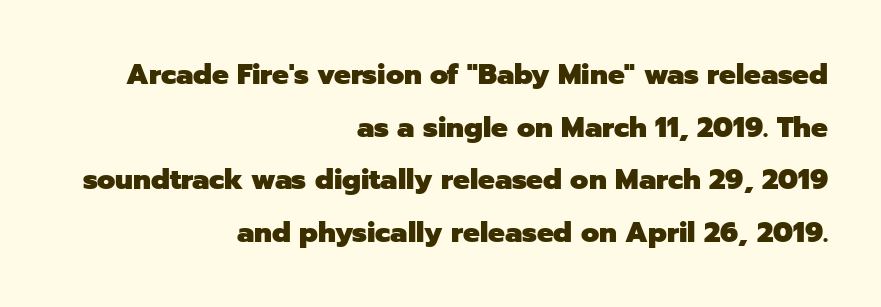
{"serif": "no", "italic": "no", "bold": "yes", "weight": "heavy", "width": "normal", "stroke_contrast": "low", "x_height": "medium", "monospaced": "no", "underline": "no", "align": "right", "line_spacing_ratio": 1.88, "letter_spacing": "normal", "letter_spacing_em": 0.0, "glyph_px": 28}
